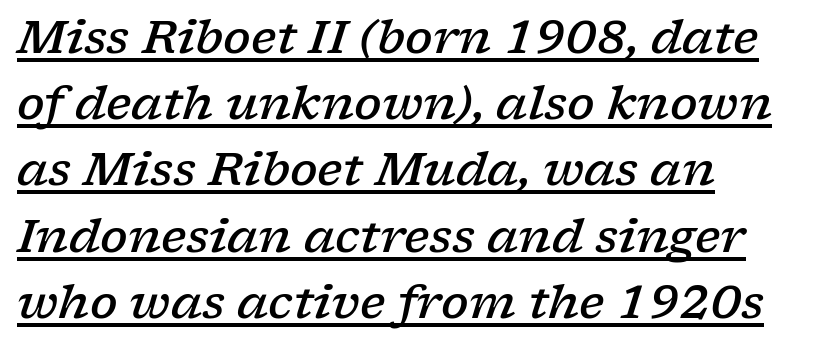
The image shows 46 px semibold, wide serif type, italic (leaning right); set left-aligned, normal line spacing (1.44x), normal letter spacing, underlined; low stroke contrast and a medium x-height.
